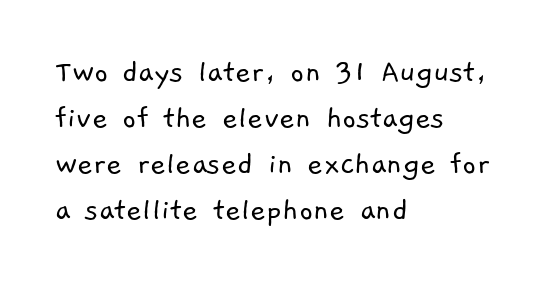
The baseline area is clear. The setting favours the left margin, as ordinary paragraphs usually do. How would I describe the line gaps? Plain and ordinary. The face used here is a sans, in the tradition of grotesques and geometrics.
